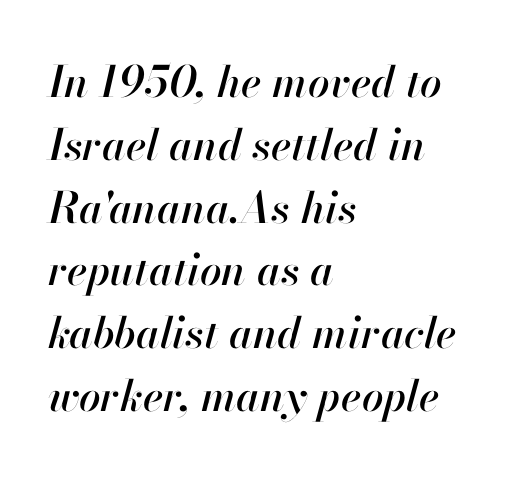
{"italic": "yes", "lean": "right", "slant_degrees": 13, "width": "normal", "stroke_contrast": "high", "x_height": "small", "monospaced": "no", "underline": "no", "align": "left", "line_spacing": "normal", "line_spacing_ratio": 1.46, "letter_spacing": "normal", "letter_spacing_em": 0.0, "glyph_px": 43}
